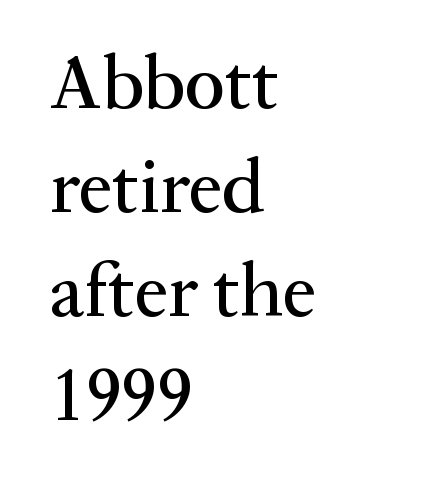
{"serif": "yes", "italic": "no", "width": "normal", "stroke_contrast": "medium", "x_height": "medium", "monospaced": "no", "underline": "no", "align": "left", "line_spacing": "normal", "line_spacing_ratio": 1.37, "letter_spacing": "normal", "letter_spacing_em": 0.0, "glyph_px": 76}
